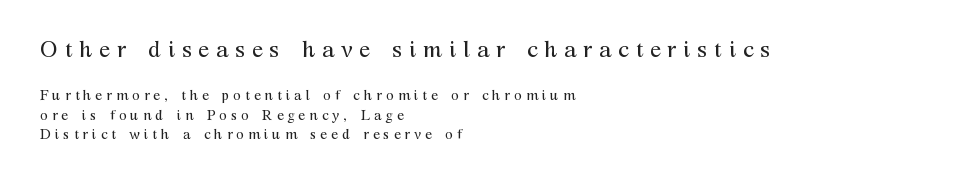
Spacing between characters has been opened up far beyond the box default. Each stroke keeps to a modest, everyday thickness or less. Posture: upright roman. The passage is arranged the way most books set body copy — flush left.
